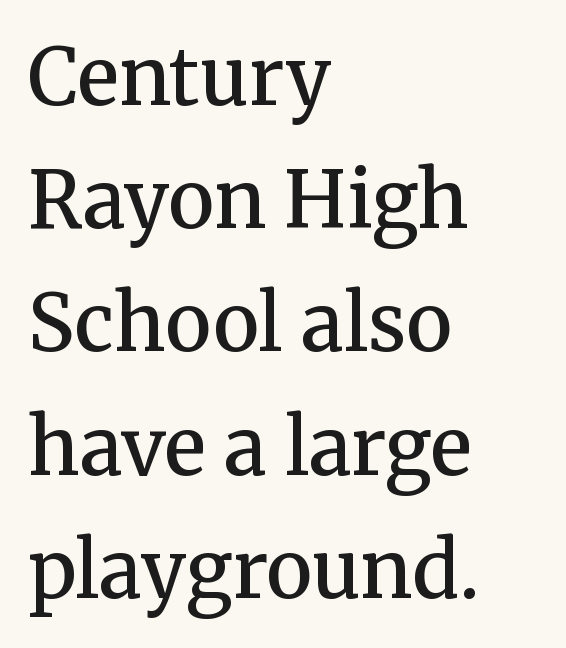
Typesetter's note: demi weight, one step under bold. Does the leading feel generous? No, just average. The letters advance in unequal steps, a hallmark of proportional type. Designer's note — italics off, roman on. Line beginnings align vertically; line endings do not.
